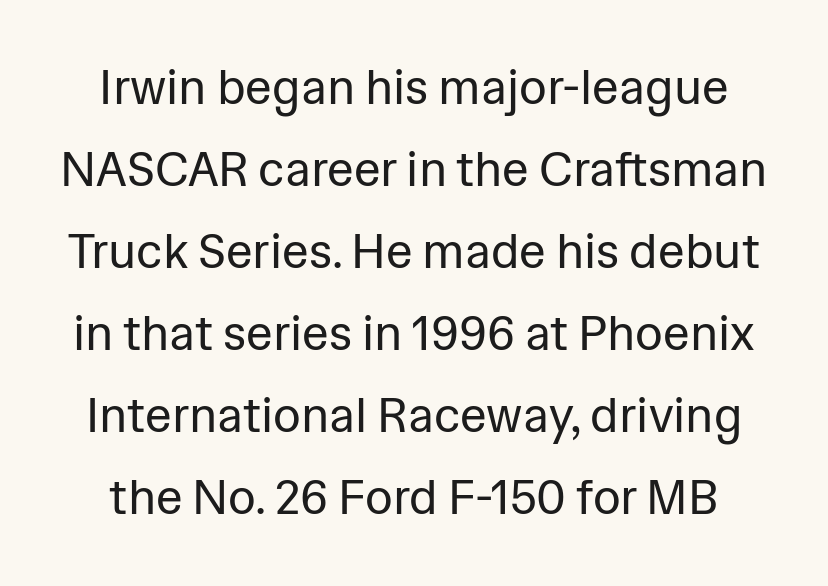
Q: Is the text bold? A: No.
Q: Is the text italic (slanted)? A: No, it is upright.
Q: Is the typeface a serif or a sans-serif typeface? A: Sans-serif.
Q: Is the text underlined? A: No.
Q: Is the spacing between letters normal or unusually wide? A: Normal.
Q: Width (condensed, normal, or wide)? A: Normal.
Q: Stroke contrast? A: Low.
Q: x-height? A: Medium.
Q: Monospaced? A: No.
